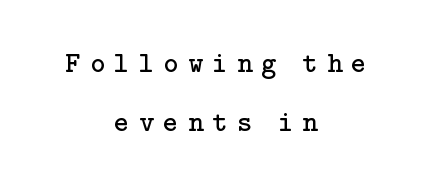
The image shows 29 px regular-weight serif type, upright; set centered, loose line spacing (2.03x), unusually wide letter spacing (+0.32 em), not underlined; low stroke contrast and a medium x-height.
